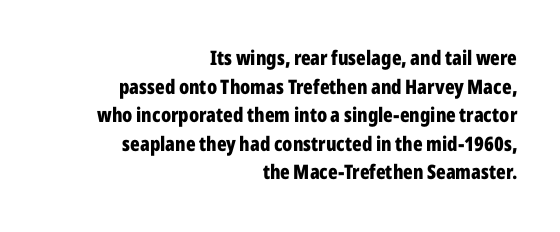
{"italic": "no", "bold": "yes", "underline": "no", "align": "right", "line_spacing": "normal", "line_spacing_ratio": 1.43, "letter_spacing": "normal", "letter_spacing_em": 0.0, "glyph_px": 20}
